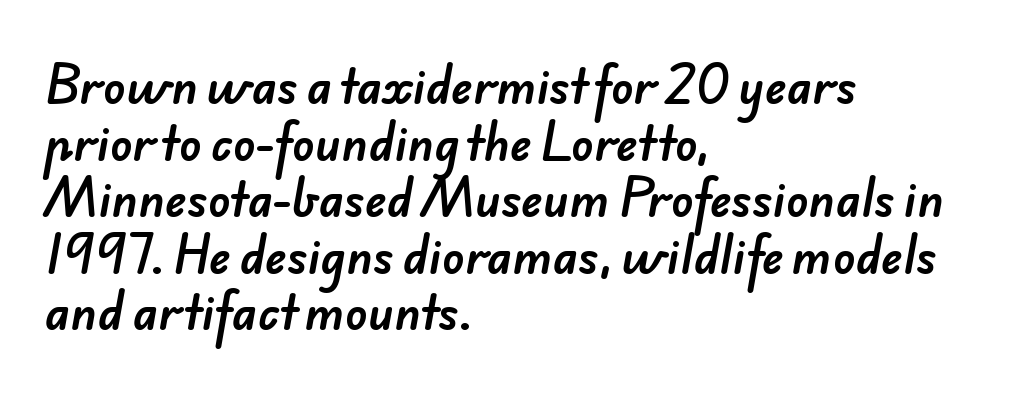
{"serif": "no", "width": "normal", "stroke_contrast": "low", "x_height": "small", "monospaced": "no", "underline": "no", "align": "left", "line_spacing_ratio": 1.23, "letter_spacing": "normal", "letter_spacing_em": 0.0, "glyph_px": 46}
